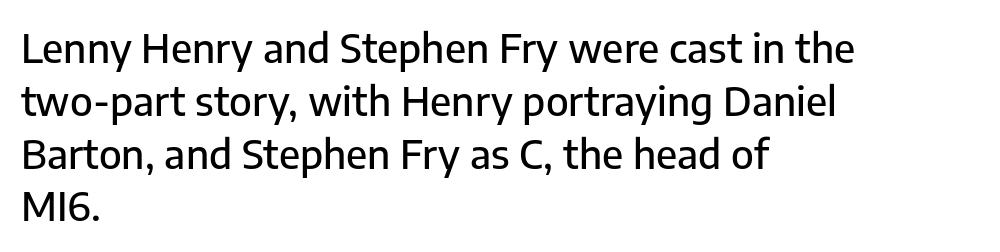
Q: Is the text italic (slanted)? A: No, it is upright.
Q: Is the typeface a serif or a sans-serif typeface? A: Sans-serif.
Q: Is the text underlined? A: No.
Q: How is the paragraph aligned? A: Left-aligned.
Q: Is the spacing between letters normal or unusually wide? A: Normal.
Q: Is the spacing between lines tight, normal or loose? A: Normal.
Q: Width (condensed, normal, or wide)? A: Normal.
Q: Stroke contrast? A: Low.
Q: x-height? A: Medium.
Q: Monospaced? A: No.
